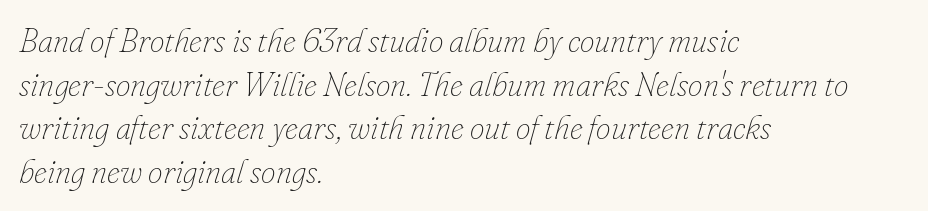
Q: Is the text bold? A: No.
Q: Is the text italic (slanted)? A: Yes, it leans right by about 16 degrees.
Q: Is the text underlined? A: No.
Q: How is the paragraph aligned? A: Left-aligned.
Q: Is the spacing between letters normal or unusually wide? A: Normal.
Q: Is the spacing between lines tight, normal or loose? A: Normal.
Q: Width (condensed, normal, or wide)? A: Normal.
Q: Stroke contrast? A: Low.
Q: x-height? A: Small.
Q: Monospaced? A: No.
